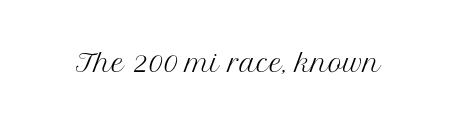
The image shows 24 px text type; set normal letter spacing, not underlined.
